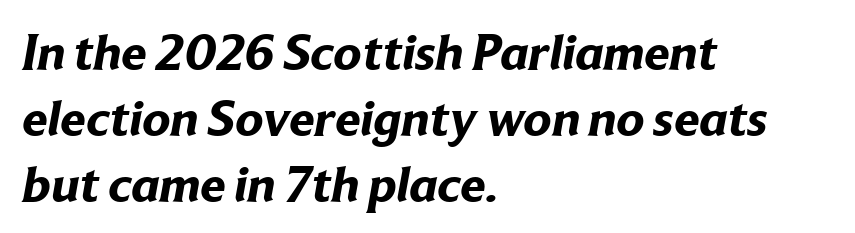
{"serif": "no", "bold": "yes", "weight": "bold", "width": "normal", "stroke_contrast": "low", "x_height": "medium", "monospaced": "no", "underline": "no", "align": "left", "line_spacing": "normal", "line_spacing_ratio": 1.29, "letter_spacing": "normal", "letter_spacing_em": 0.0, "glyph_px": 51}
